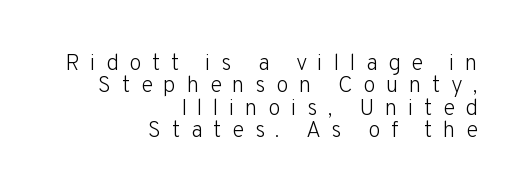
The vertical gap from one line to the next is small. Stroke thickness stays within the range of a standard reading face or lighter. The glyphs are unaccompanied by any horizontal stroke below them. This sample uses expanded letter spacing, leaving extra air between glyphs.
